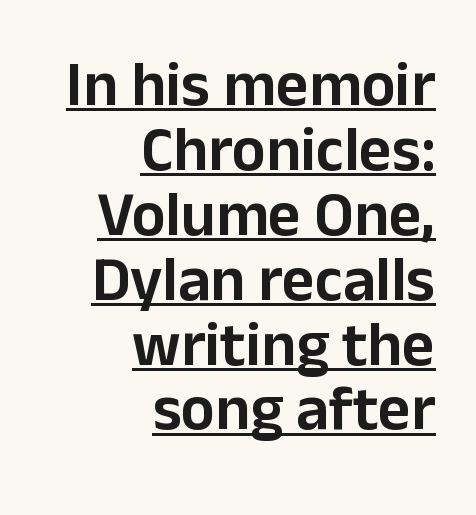
{"serif": "no", "italic": "no", "width": "normal", "stroke_contrast": "low", "x_height": "medium", "monospaced": "no", "underline": "yes", "align": "right", "line_spacing": "tight", "line_spacing_ratio": 1.03, "letter_spacing": "normal", "letter_spacing_em": 0.0, "glyph_px": 63}
